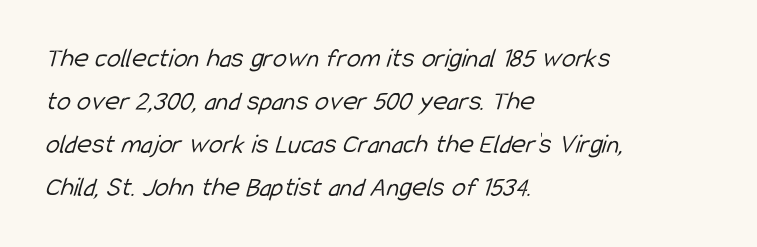
The letters advance in unequal steps, a hallmark of proportional type. Heaviness? Minimal to ordinary, like unemphasized prose. Teacher's note: observe the even left margin — that is flush-left alignment. Leading: standard. The rendering shows plain stroke endings on the letterforms — a sans-serif design. Between one letter and the next there's only the usual sliver of space.
